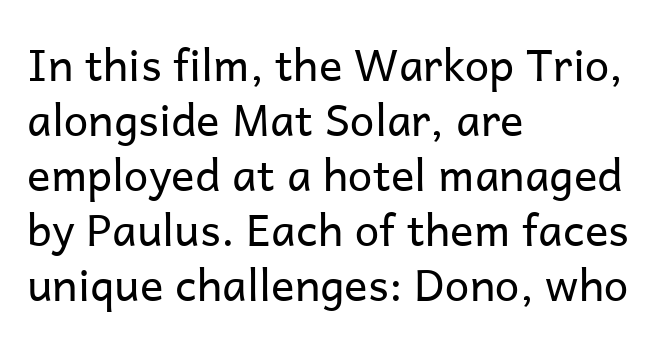
The image shows 44 px regular-weight sans-serif type, upright; set left-aligned, normal line spacing (1.25x), normal letter spacing, not underlined; low stroke contrast and a medium x-height.
